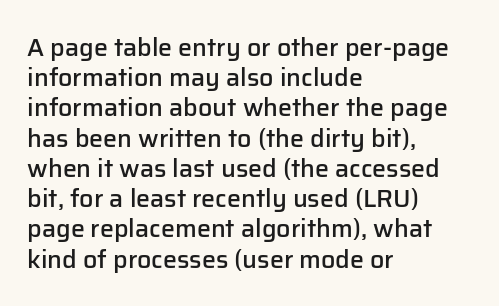
Q: Is the text bold? A: Semi-bold.
Q: Is the text italic (slanted)? A: No, it is upright.
Q: Is the text underlined? A: No.
Q: How is the paragraph aligned? A: Left-aligned.
Q: Is the spacing between letters normal or unusually wide? A: Normal.
